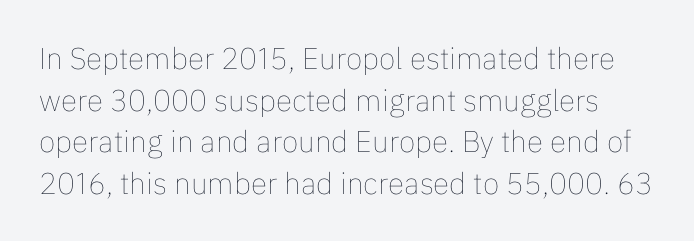
The image shows 30 px thin type, upright; set normal line spacing (1.39x), normal letter spacing, not underlined; low stroke contrast and a medium x-height.
